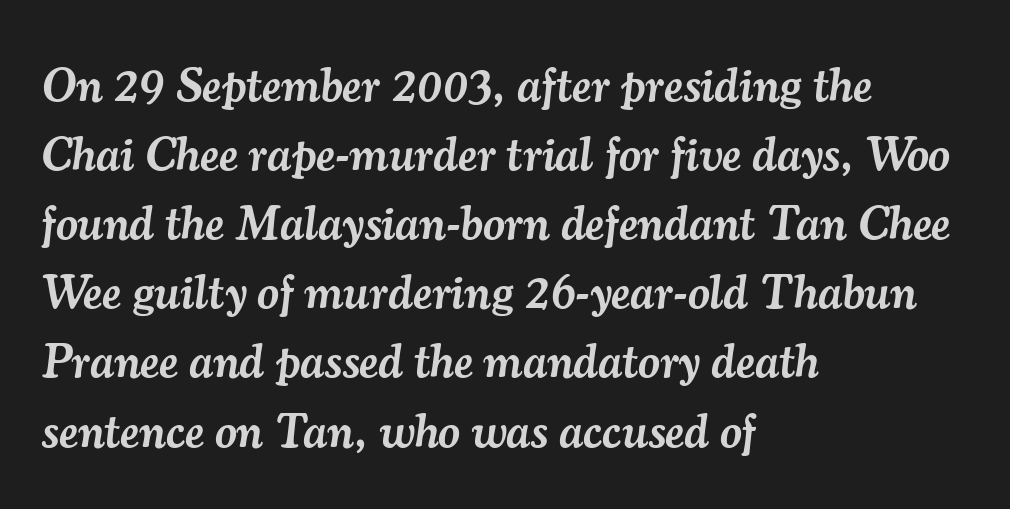
Q: Is the text bold? A: Semi-bold.
Q: Is the text italic (slanted)? A: Yes, it leans right by about 7 degrees.
Q: Is the typeface a serif or a sans-serif typeface? A: Serif.
Q: Is the text underlined? A: No.
Q: How is the paragraph aligned? A: Left-aligned.
Q: Is the spacing between letters normal or unusually wide? A: Normal.
Q: Is the spacing between lines tight, normal or loose? A: Normal.
Q: Width (condensed, normal, or wide)? A: Normal.
Q: Stroke contrast? A: Medium.
Q: x-height? A: Small.
Q: Monospaced? A: No.
